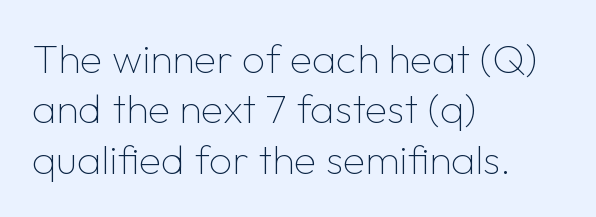
{"serif": "no", "italic": "no", "bold": "no", "weight": "thin", "width": "normal", "stroke_contrast": "low", "x_height": "medium", "monospaced": "no", "underline": "no", "align": "left", "line_spacing_ratio": 1.23, "letter_spacing": "normal", "letter_spacing_em": 0.0, "glyph_px": 41}
